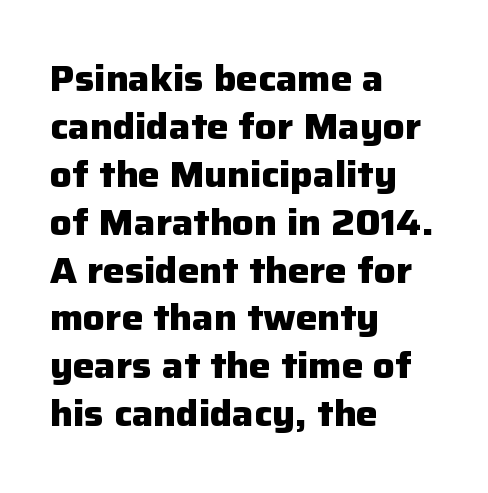
The image shows 36 px heavy sans-serif type, upright; set left-aligned, normal line spacing (1.33x), normal letter spacing, not underlined; low stroke contrast and a medium x-height.
